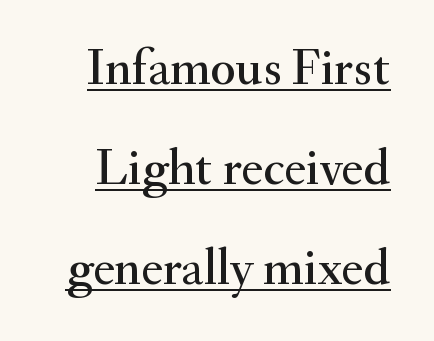
The image shows 52 px serif type, upright; set loose line spacing (1.92x), normal letter spacing, underlined; medium stroke contrast and a small x-height.
